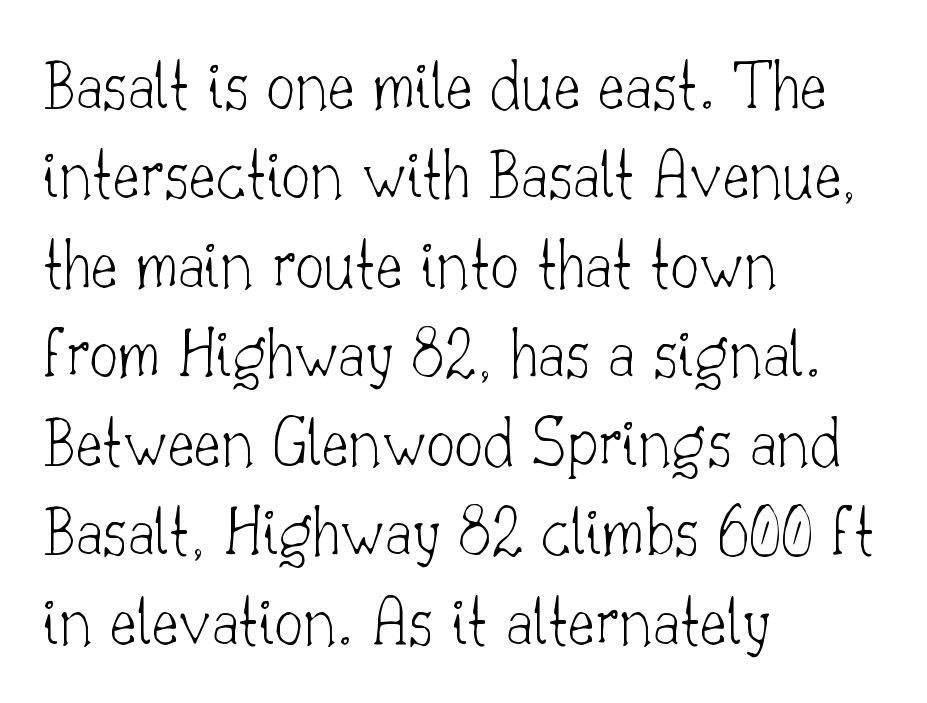
Q: Is the text bold? A: No.
Q: Is the text italic (slanted)? A: No, it is upright.
Q: Is the typeface a serif or a sans-serif typeface? A: Serif.
Q: Is the text underlined? A: No.
Q: How is the paragraph aligned? A: Left-aligned.
Q: Is the spacing between letters normal or unusually wide? A: Normal.
Q: Width (condensed, normal, or wide)? A: Normal.
Q: Stroke contrast? A: Low.
Q: x-height? A: Small.
Q: Monospaced? A: No.
